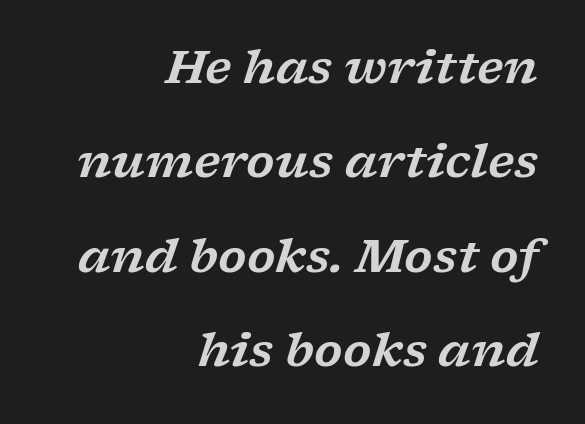
Here the designer chose a conventional face with non-uniform glyph widths. The block of text is sparse from top to bottom, with ample space between rows. Little horizontal feet cap the strokes, marking this as serif type. The typesetter chose a ragged-left arrangement here. The font's italic variant was chosen for this text. Tracking here is standard; glyphs follow each other at the usual distance.
